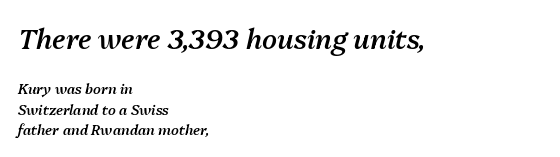
This rendering leaves character spacing at its baseline value. I'd describe the lettering as semibold — firm but not a full bold. Is the block centered? No — it sits flush against the left margin. The upper block of text is set noticeably larger than the block beneath it. Vertically, the passage feels balanced, rows spaced as you'd expect.
